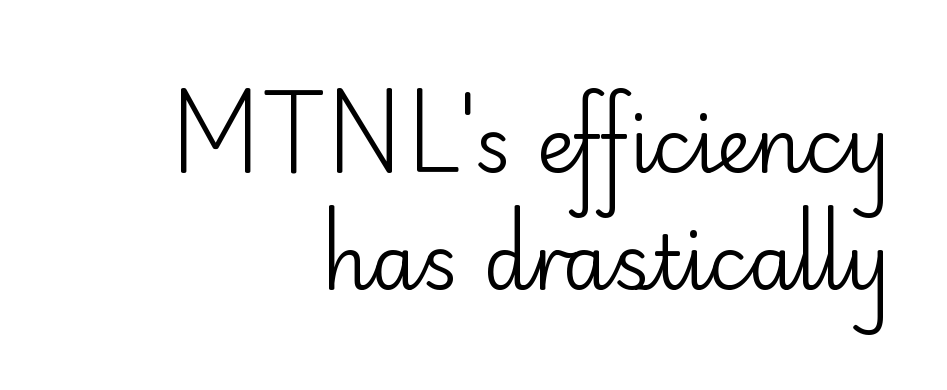
Q: Is the text bold? A: No.
Q: Is the text italic (slanted)? A: No, it is upright.
Q: Is the typeface a serif or a sans-serif typeface? A: Sans-serif.
Q: Is the text underlined? A: No.
Q: How is the paragraph aligned? A: Right-aligned.
Q: Is the spacing between letters normal or unusually wide? A: Normal.
Q: Is the spacing between lines tight, normal or loose? A: Normal.
Q: Width (condensed, normal, or wide)? A: Normal.
Q: Stroke contrast? A: Low.
Q: x-height? A: Small.
Q: Monospaced? A: No.
